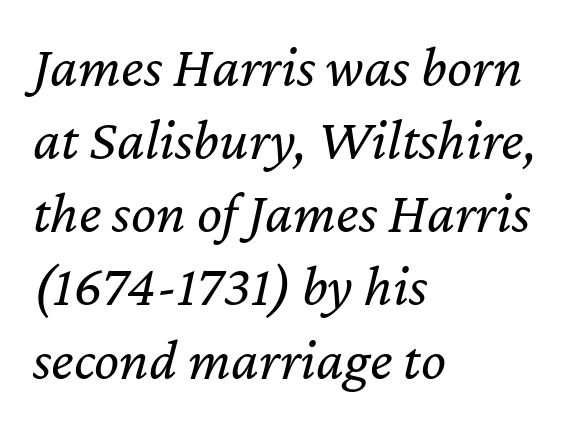
Spacing verdict: proportional, widths tailored to each character. Quick note: italic. This sample uses plain, unmodified letter spacing. Has an underline been added? It has not.
